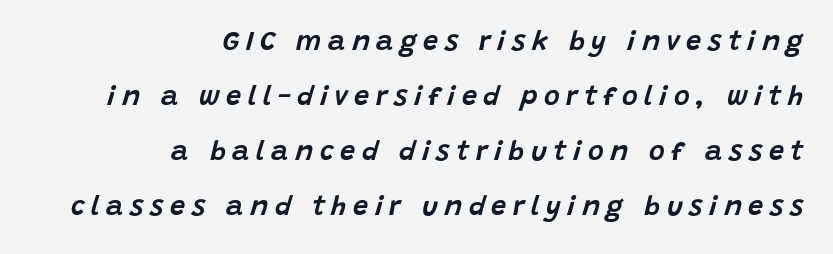
The image shows 27 px text type, italic (leaning right); set right-aligned, loose line spacing (2.04x), unusually wide letter spacing (+0.24 em), not underlined.
